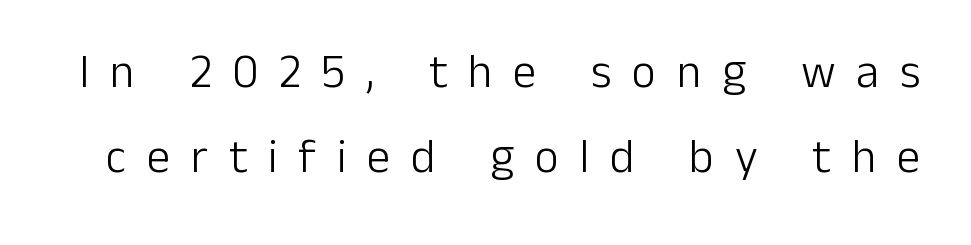
Just letters on the line, the space beneath them empty. Examine the stroke ends and you'll find no serifs. Character widths vary here, with narrow letters taking less room than wide ones. This is the regular roman posture of the typeface.
